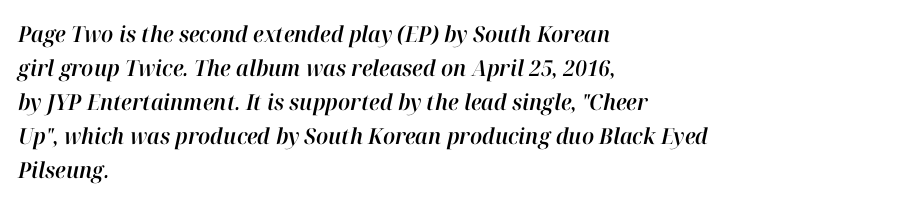
{"italic": "yes", "lean": "right", "slant_degrees": 12, "underline": "no", "align": "left", "line_spacing": "normal", "line_spacing_ratio": 1.54, "letter_spacing": "normal", "letter_spacing_em": 0.0, "glyph_px": 22}
